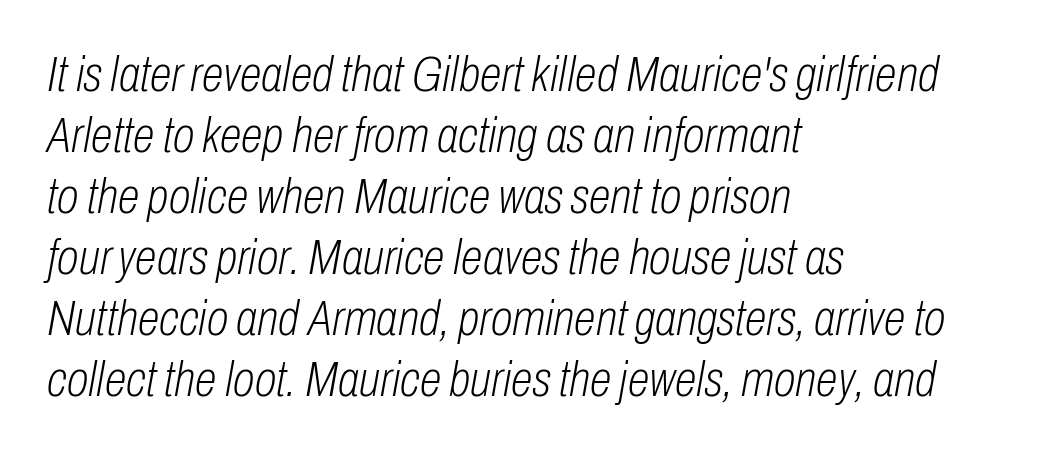
The image shows 50 px light, condensed type, italic (leaning right); set left-aligned, line spacing 1.22x, normal letter spacing, not underlined; low stroke contrast and a medium x-height.
